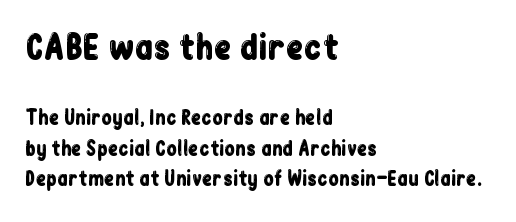
Q: Is the text italic (slanted)? A: No, it is upright.
Q: Is the typeface a serif or a sans-serif typeface? A: Sans-serif.
Q: Is the text underlined? A: No.
Q: How is the paragraph aligned? A: Left-aligned.
Q: Is the spacing between letters normal or unusually wide? A: Normal.
Q: Is the spacing between lines tight, normal or loose? A: Normal.
Q: Which block of text is set in a larger size, the first (top) or the second (bottom)? A: The first (top) one.
Q: Width (condensed, normal, or wide)? A: Condensed.
Q: Stroke contrast? A: Low.
Q: x-height? A: Medium.
Q: Monospaced? A: No.
